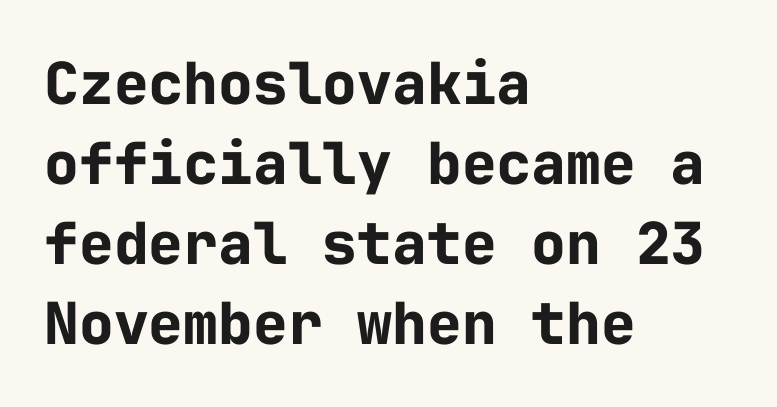
The image shows 58 px bold sans-serif type, upright, monospaced; set left-aligned, normal line spacing (1.38x), normal letter spacing, not underlined; low stroke contrast and a medium x-height.
